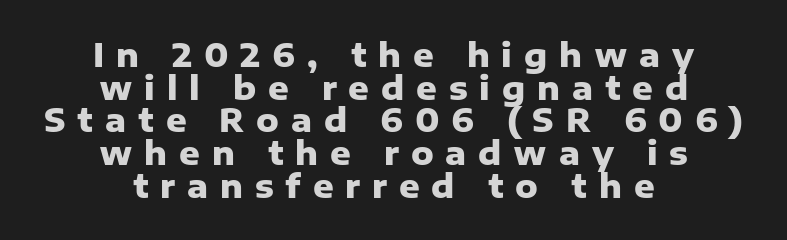
Q: Is the text bold? A: Yes.
Q: Is the text italic (slanted)? A: No, it is upright.
Q: Is the typeface a serif or a sans-serif typeface? A: Sans-serif.
Q: Is the text underlined? A: No.
Q: How is the paragraph aligned? A: Centered.
Q: Is the spacing between letters normal or unusually wide? A: Unusually wide.
Q: Is the spacing between lines tight, normal or loose? A: Tight.
Q: Width (condensed, normal, or wide)? A: Normal.
Q: Stroke contrast? A: Low.
Q: x-height? A: Medium.
Q: Monospaced? A: No.
